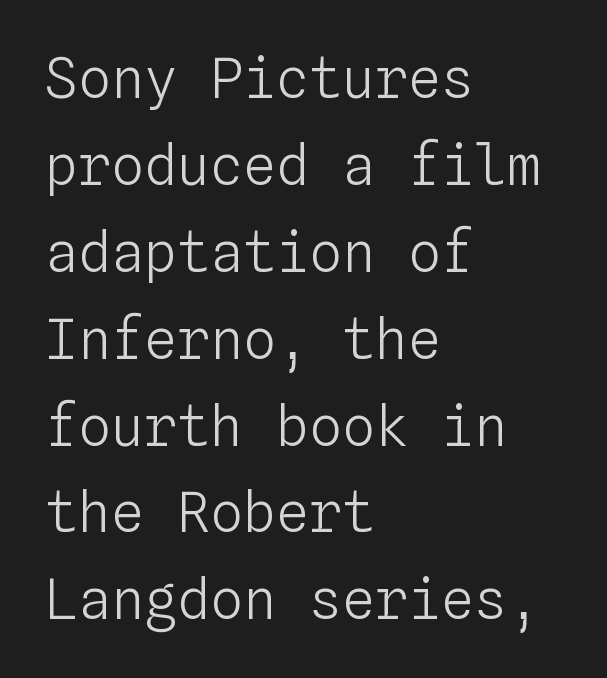
{"italic": "no", "bold": "no", "weight": "light", "width": "normal", "stroke_contrast": "low", "x_height": "medium", "monospaced": "yes", "underline": "no", "align": "left", "line_spacing": "normal", "line_spacing_ratio": 1.58, "letter_spacing": "normal", "letter_spacing_em": 0.0, "glyph_px": 55}
